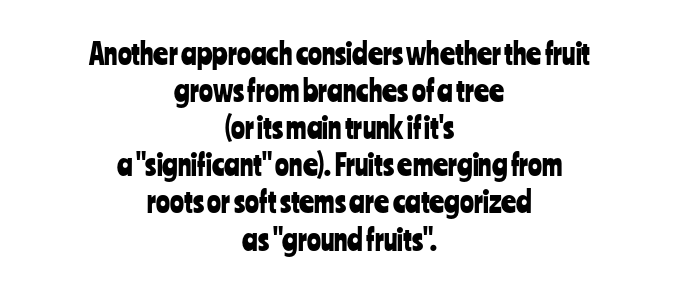
The image shows 29 px condensed sans-serif type, upright; set centered, normal line spacing (1.28x), normal letter spacing, not underlined; low stroke contrast and a medium x-height.
